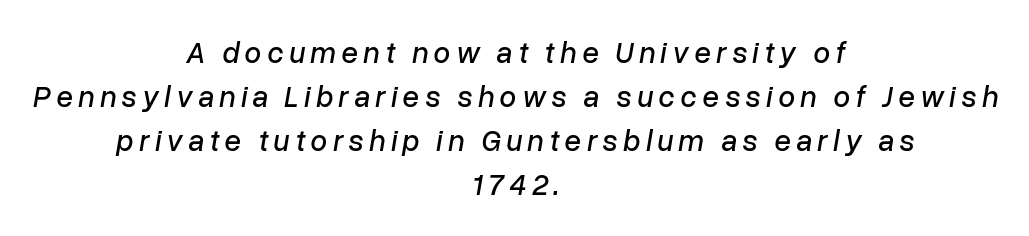
The image shows 30 px text type, italic (leaning right); set centered, normal line spacing (1.47x), not underlined; low stroke contrast and a medium x-height.
